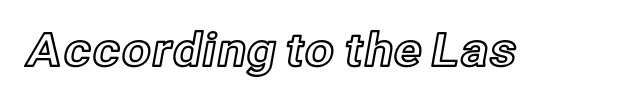
{"width": "normal", "x_height": "medium", "monospaced": "no", "underline": "no", "letter_spacing": "normal", "letter_spacing_em": 0.0, "glyph_px": 46}
